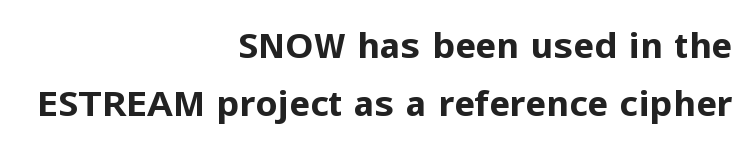
{"serif": "no", "italic": "no", "bold": "yes", "weight": "bold", "width": "normal", "stroke_contrast": "low", "x_height": "medium", "monospaced": "no", "underline": "no", "align": "right", "line_spacing": "normal", "line_spacing_ratio": 1.65, "letter_spacing": "normal", "letter_spacing_em": 0.0, "glyph_px": 35}
